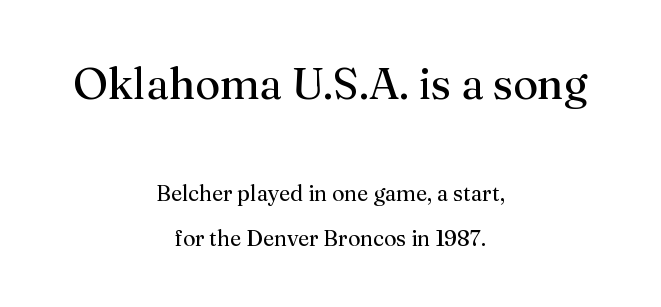
The face used here is proportionally spaced, like ordinary book or web type. Nothing unusual about the tracking: characters are spaced as the font intends. Small tapered or slab feet sit at the stroke ends, so this counts as serif. The strokes carry an ordinary text weight at most. This sample trades compactness for vertical openness between lines. No word sits above an underline.
